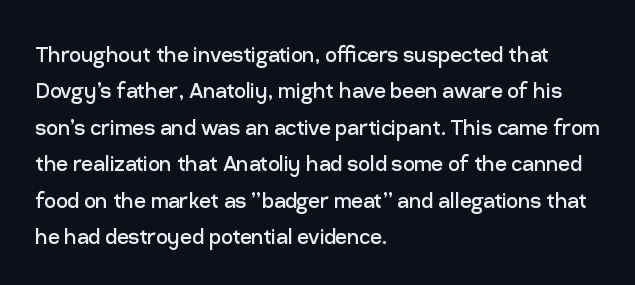
Q: Is the text bold? A: No.
Q: Is the text italic (slanted)? A: No, it is upright.
Q: Is the text underlined? A: No.
Q: How is the paragraph aligned? A: Left-aligned.
Q: Is the spacing between letters normal or unusually wide? A: Normal.
Q: Is the spacing between lines tight, normal or loose? A: Normal.
